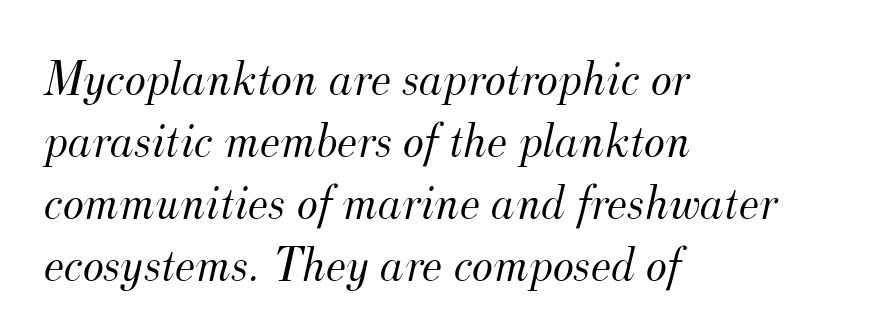
Q: Is the text bold? A: No.
Q: Is the text italic (slanted)? A: Yes, it leans right by about 12 degrees.
Q: Is the typeface a serif or a sans-serif typeface? A: Serif.
Q: Is the text underlined? A: No.
Q: How is the paragraph aligned? A: Left-aligned.
Q: Is the spacing between letters normal or unusually wide? A: Normal.
Q: Width (condensed, normal, or wide)? A: Normal.
Q: Stroke contrast? A: Medium.
Q: x-height? A: Small.
Q: Monospaced? A: No.
